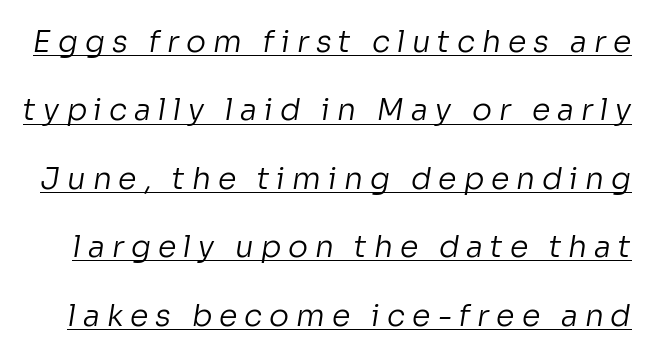
Note the varied advance widths — an 'i' is clearly narrower than an 'm'. A light-to-regular cut is what we see here. This rendering widens character spacing well past its baseline value. Are there feet on the stems? There aren't — it's a sans.
